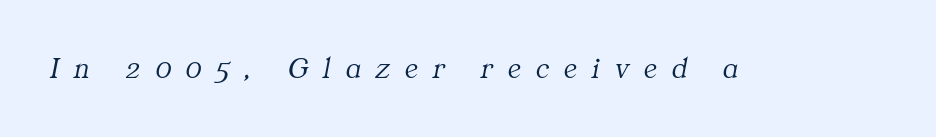
These lines have a slow, spaced-out rhythm from letter to letter. Serif or sans? Serif — the stroke terminals have little feet. Descenders hang freely into open space. Do the characters align in a grid? No, the font is proportional.
